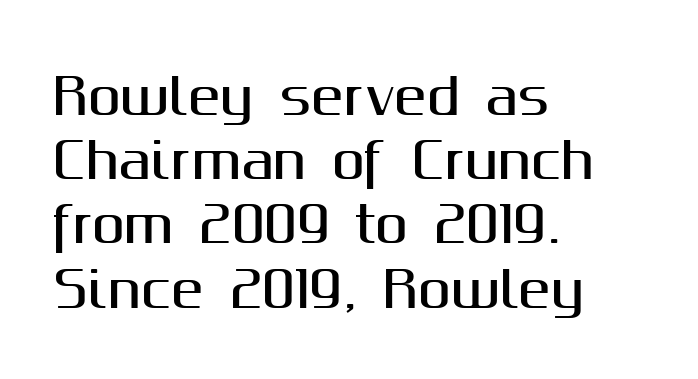
{"serif": "no", "italic": "no", "width": "normal", "stroke_contrast": "medium", "x_height": "medium", "monospaced": "no", "underline": "no", "align": "left", "line_spacing": "normal", "line_spacing_ratio": 1.31, "letter_spacing": "normal", "letter_spacing_em": 0.0, "glyph_px": 49}
